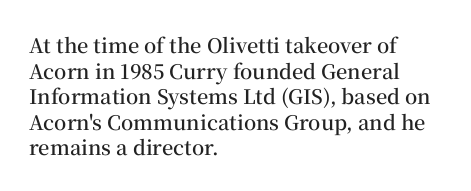
Q: Is the text bold? A: Semi-bold.
Q: Is the text italic (slanted)? A: No, it is upright.
Q: Is the text underlined? A: No.
Q: How is the paragraph aligned? A: Left-aligned.
Q: Is the spacing between letters normal or unusually wide? A: Normal.
Q: Is the spacing between lines tight, normal or loose? A: Normal.
